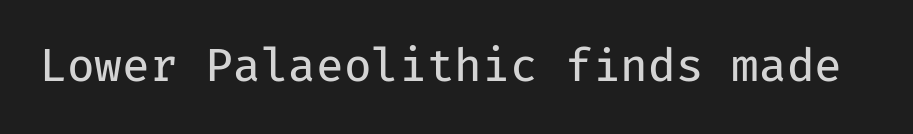
The image shows 45 px regular-weight sans-serif type, upright, monospaced; set normal letter spacing, not underlined; low stroke contrast and a medium x-height.
